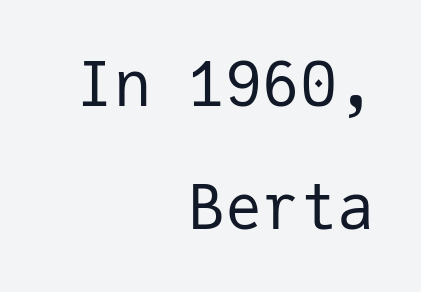
{"serif": "no", "italic": "no", "bold": "no", "weight": "regular", "width": "normal", "stroke_contrast": "low", "x_height": "medium", "monospaced": "yes", "underline": "no", "align": "right", "line_spacing": "loose", "line_spacing_ratio": 1.99, "letter_spacing": "normal", "letter_spacing_em": 0.0, "glyph_px": 62}
